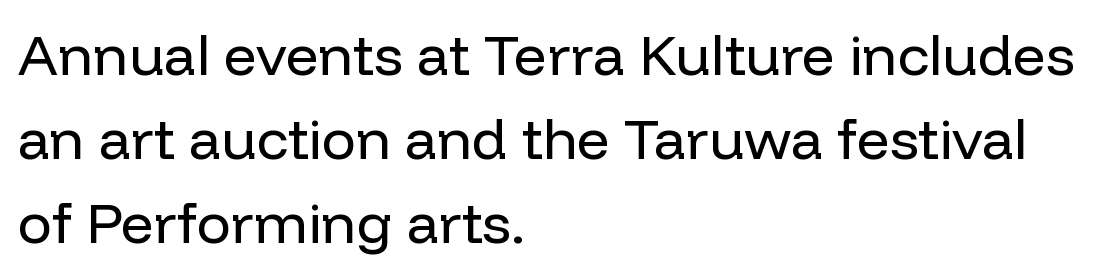
{"serif": "no", "italic": "no", "bold": "no", "weight": "regular", "width": "normal", "stroke_contrast": "low", "x_height": "medium", "monospaced": "no", "underline": "no", "align": "left", "line_spacing": "normal", "line_spacing_ratio": 1.47, "letter_spacing": "normal", "letter_spacing_em": 0.0, "glyph_px": 57}
